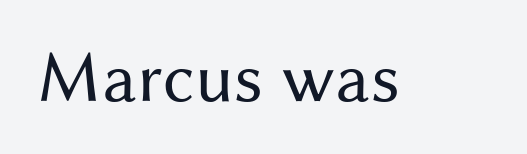
{"serif": "no", "italic": "no", "bold": "no", "weight": "regular", "width": "normal", "stroke_contrast": "medium", "x_height": "medium", "monospaced": "no", "underline": "no", "letter_spacing": "normal", "letter_spacing_em": 0.0, "glyph_px": 73}
